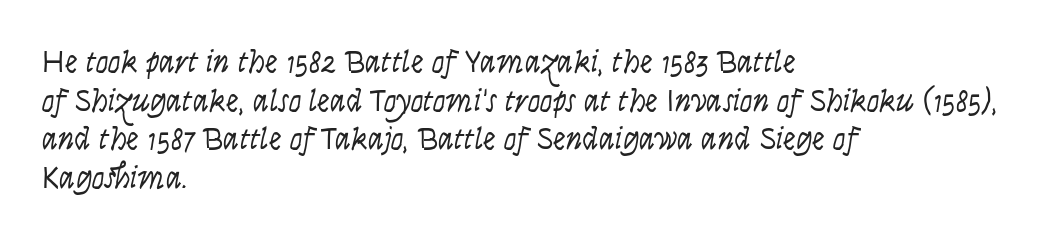
A typesetter would call this proportional, since set widths differ per character. The compositor pushed each line to the left boundary. Grotesque or geometric, the face here clearly has no serifs. Between one letter and the next there's only the usual sliver of space. The zone under the glyphs is completely vacant.
